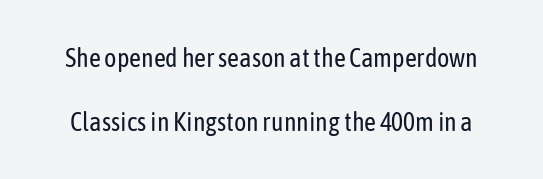
Q: Is the text bold? A: No.
Q: Is the text italic (slanted)? A: No, it is upright.
Q: Is the text underlined? A: No.
Q: Is the spacing between letters normal or unusually wide? A: Normal.
Q: Is the spacing between lines tight, normal or loose? A: Loose.
